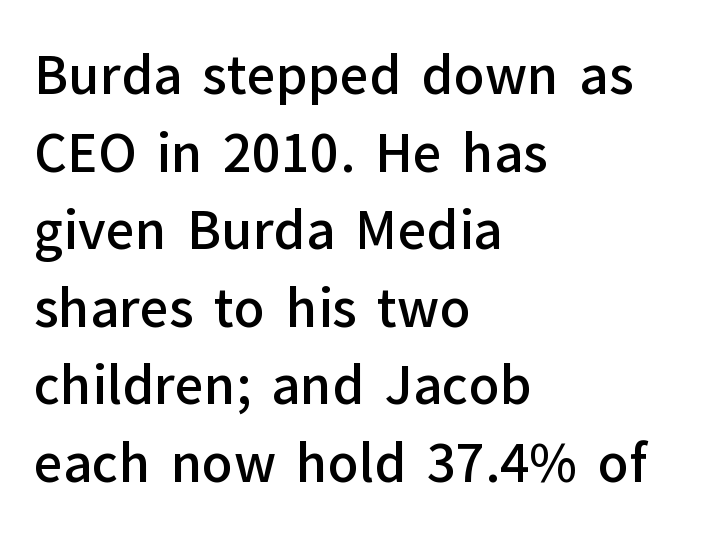
Do the letters lean? They stand straight. The lines in this sample share a left origin and differ only in where they stop. The passage shown is typed in a proportional face where columns would drift. Each word holds together tightly as a unit, with standard inter-letter gaps. A typesetter would call this leading conventional body-copy spacing.
